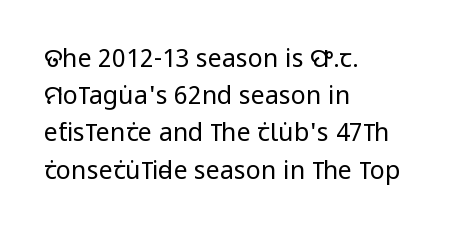
The image shows 25 px text type, upright; set left-aligned, normal line spacing (1.49x), normal letter spacing, not underlined.
